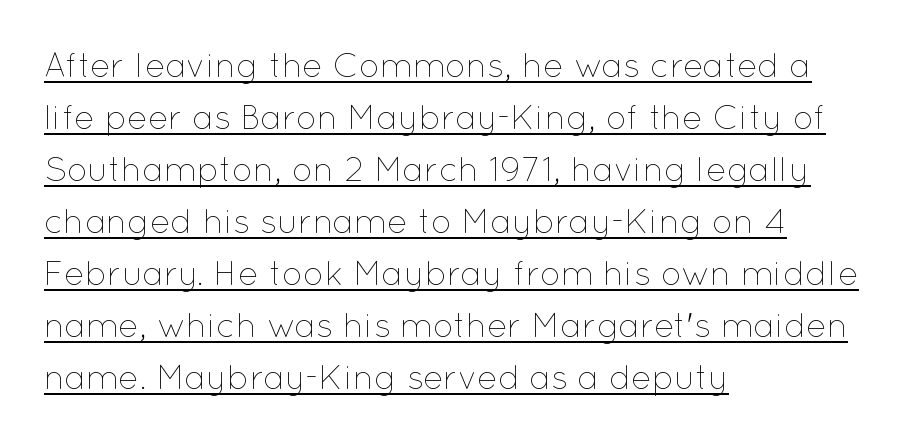
Q: Is the text bold? A: No.
Q: Is the text italic (slanted)? A: No, it is upright.
Q: Is the text underlined? A: Yes.
Q: How is the paragraph aligned? A: Left-aligned.
Q: Is the spacing between letters normal or unusually wide? A: Normal.
Q: Is the spacing between lines tight, normal or loose? A: Normal.
Q: Width (condensed, normal, or wide)? A: Normal.
Q: Stroke contrast? A: Low.
Q: x-height? A: Medium.
Q: Monospaced? A: No.
